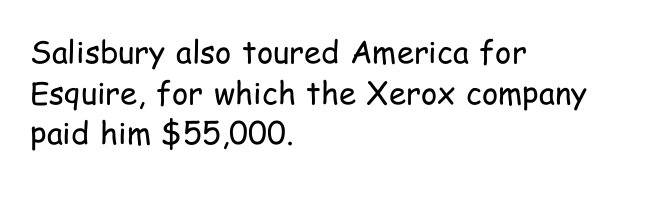
The image shows 31 px regular-weight, condensed sans-serif type, upright; set left-aligned, normal line spacing (1.31x), normal letter spacing, not underlined; low stroke contrast and a medium x-height.
